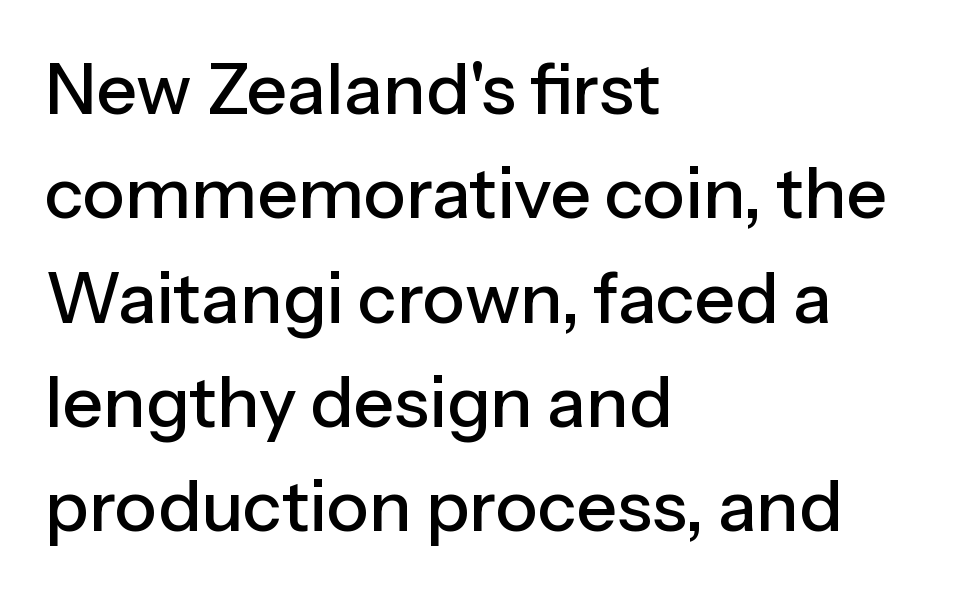
{"serif": "no", "italic": "no", "width": "normal", "stroke_contrast": "low", "x_height": "medium", "monospaced": "no", "underline": "no", "align": "left", "line_spacing": "normal", "line_spacing_ratio": 1.47, "letter_spacing": "normal", "letter_spacing_em": 0.0, "glyph_px": 71}
